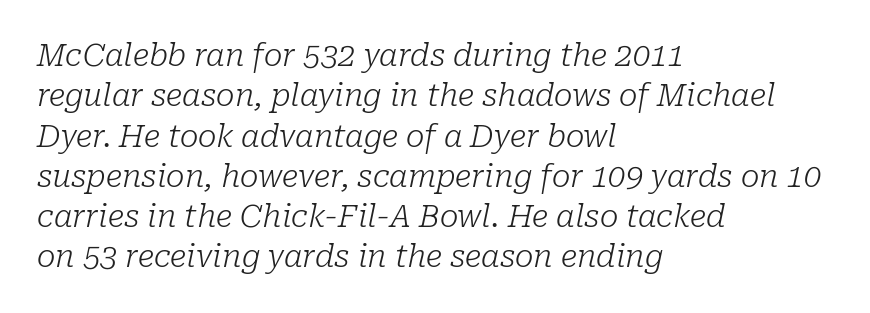
{"serif": "yes", "italic": "yes", "lean": "right", "slant_degrees": 10, "bold": "no", "weight": "light", "width": "normal", "stroke_contrast": "low", "x_height": "medium", "monospaced": "no", "underline": "no", "align": "left", "line_spacing": "normal", "line_spacing_ratio": 1.3, "letter_spacing": "normal", "letter_spacing_em": 0.0, "glyph_px": 31}
